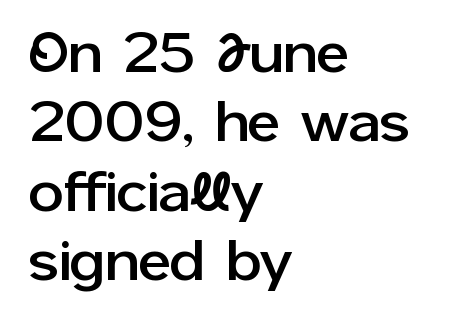
The image shows 56 px sans-serif type, upright; set left-aligned, line spacing 1.24x, normal letter spacing, not underlined; low stroke contrast and a medium x-height.
